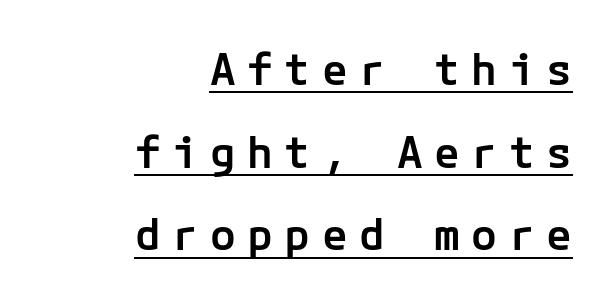
The image shows 43 px semibold sans-serif type, upright; set right-aligned, loose line spacing (1.92x), unusually wide letter spacing (+0.27 em), underlined; low stroke contrast and a medium x-height.
